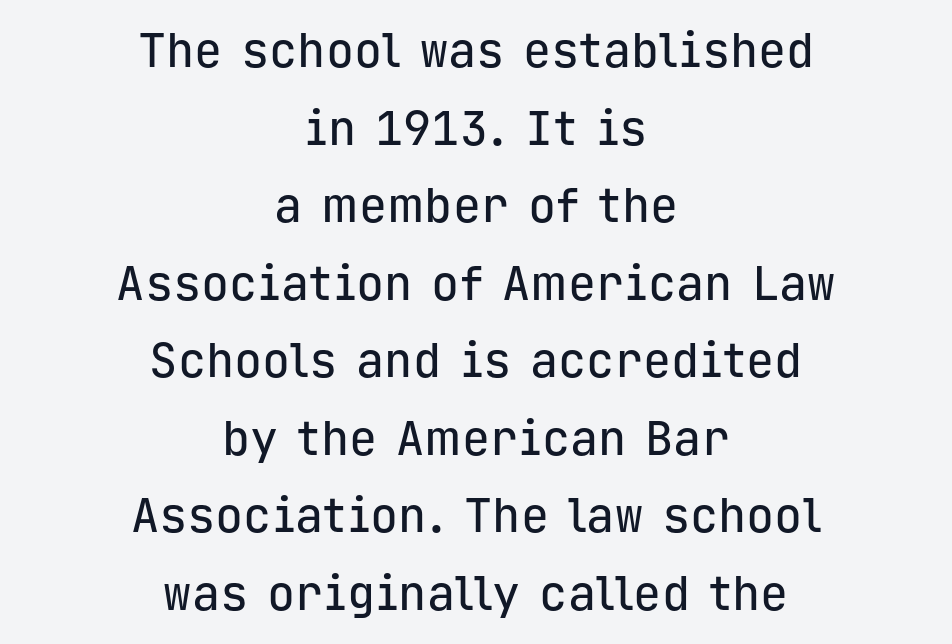
Q: Is the text italic (slanted)? A: No, it is upright.
Q: Is the typeface a serif or a sans-serif typeface? A: Sans-serif.
Q: Is the text underlined? A: No.
Q: How is the paragraph aligned? A: Centered.
Q: Is the spacing between letters normal or unusually wide? A: Normal.
Q: Is the spacing between lines tight, normal or loose? A: Normal.
Q: Width (condensed, normal, or wide)? A: Normal.
Q: Stroke contrast? A: Low.
Q: x-height? A: Medium.
Q: Monospaced? A: Yes.
